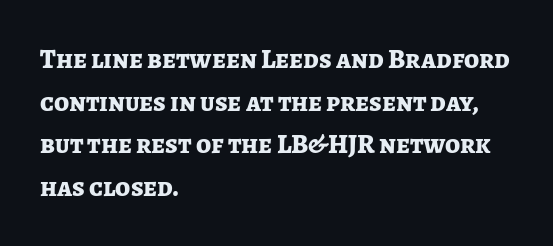
{"italic": "no", "bold": "yes", "underline": "no", "align": "left", "line_spacing": "normal", "line_spacing_ratio": 1.58, "letter_spacing": "normal", "letter_spacing_em": 0.0, "glyph_px": 27}
